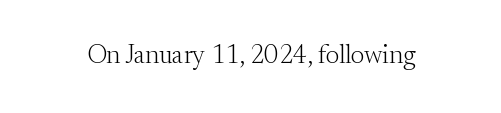
{"italic": "no", "bold": "no", "underline": "no", "letter_spacing": "normal", "letter_spacing_em": 0.0, "glyph_px": 26}
